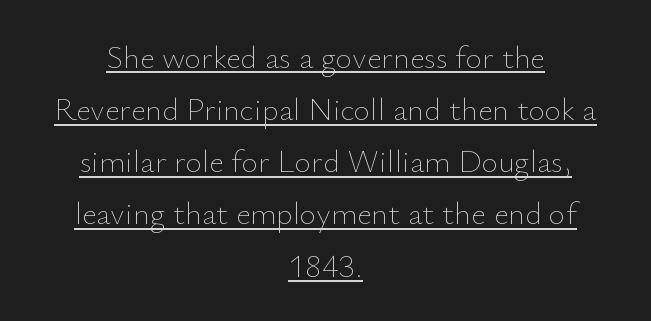
Q: Is the text bold? A: No.
Q: Is the text italic (slanted)? A: No, it is upright.
Q: Is the text underlined? A: Yes.
Q: How is the paragraph aligned? A: Centered.
Q: Is the spacing between letters normal or unusually wide? A: Normal.
Q: Is the spacing between lines tight, normal or loose? A: Normal.
Q: Width (condensed, normal, or wide)? A: Normal.
Q: Stroke contrast? A: Low.
Q: x-height? A: Small.
Q: Monospaced? A: No.
